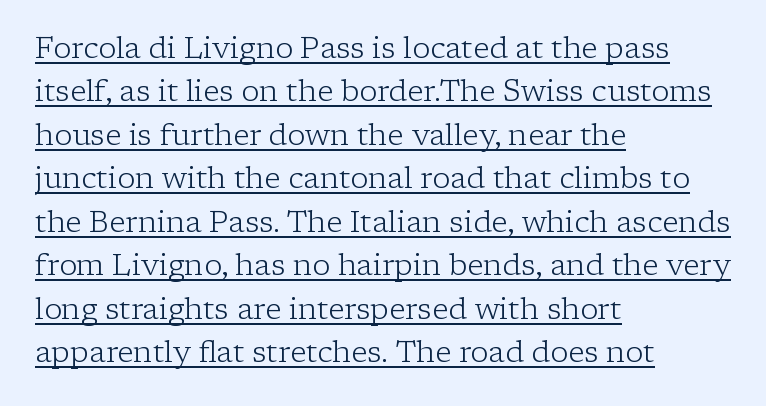
Q: Is the text bold? A: No.
Q: Is the text italic (slanted)? A: No, it is upright.
Q: Is the typeface a serif or a sans-serif typeface? A: Serif.
Q: Is the text underlined? A: Yes.
Q: How is the paragraph aligned? A: Left-aligned.
Q: Is the spacing between letters normal or unusually wide? A: Normal.
Q: Is the spacing between lines tight, normal or loose? A: Normal.
Q: Width (condensed, normal, or wide)? A: Normal.
Q: Stroke contrast? A: Low.
Q: x-height? A: Medium.
Q: Monospaced? A: No.
